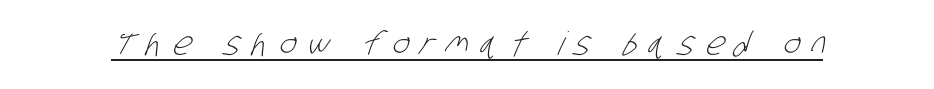
Typographically, this falls in the sans-serif category. The font sits on the lighter half of the weight spectrum, regular included. Here the glyphs are tracked loosely, breaking word shapes into spaced letters. Honestly, the underline is the first thing you notice here.
